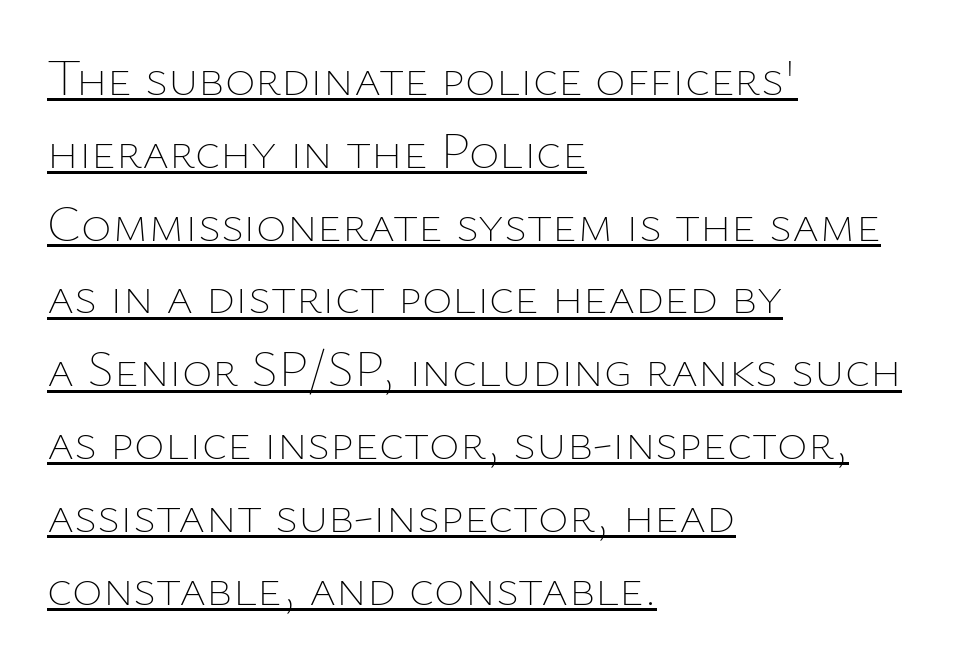
A light-to-regular cut is what we see here. Short and long lines alike share a common starting point at left. Words appear dense and cohesive because spacing is normal. The leading is moderate, giving the passage an even texture.
